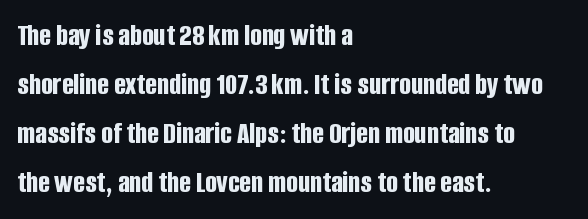
This sample uses plain, unmodified letter spacing. Lines of text with bare space underneath. These lines are composed in type without serifs. Alignment: flush left. The sample has been set heavy, in full bold.
